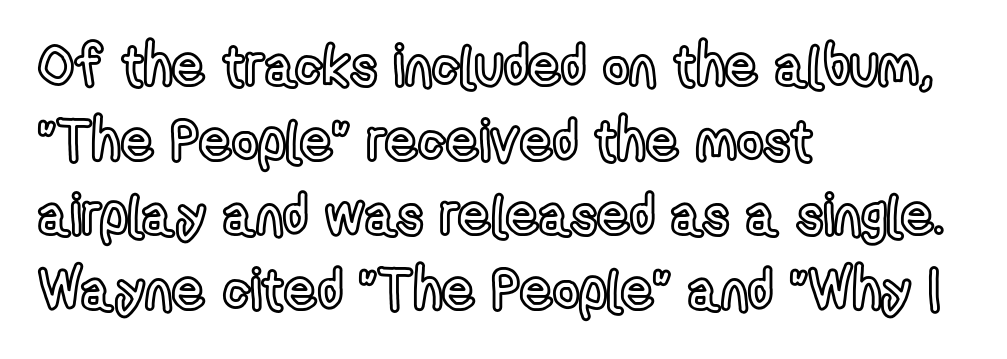
Q: Is the text italic (slanted)? A: No, it is upright.
Q: Is the text underlined? A: No.
Q: How is the paragraph aligned? A: Left-aligned.
Q: Is the spacing between letters normal or unusually wide? A: Normal.
Q: Is the spacing between lines tight, normal or loose? A: Normal.
Q: Width (condensed, normal, or wide)? A: Condensed.
Q: x-height? A: Medium.
Q: Monospaced? A: No.
